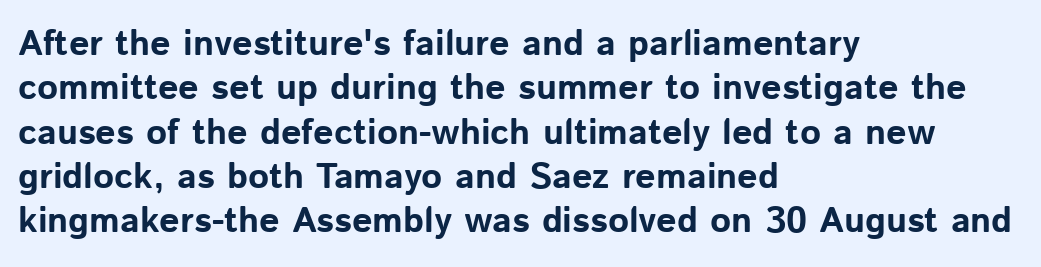
{"serif": "no", "italic": "no", "bold": "yes", "weight": "bold", "width": "normal", "stroke_contrast": "low", "x_height": "medium", "monospaced": "no", "underline": "no", "align": "left", "line_spacing_ratio": 1.23, "letter_spacing": "normal", "letter_spacing_em": 0.0, "glyph_px": 36}
